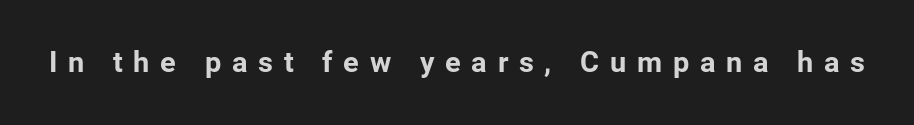
The glyphs in this specimen are sans serif. The passage shown has open, widely tracked lettering throughout. Weight check: bold — yes, fully. Proportional: the letters do not fall into vertical columns.
